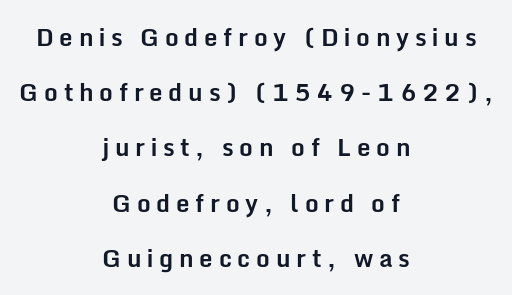
Q: Is the text bold? A: Yes.
Q: Is the text italic (slanted)? A: No, it is upright.
Q: Is the text underlined? A: No.
Q: How is the paragraph aligned? A: Centered.
Q: Is the spacing between letters normal or unusually wide? A: Unusually wide.
Q: Is the spacing between lines tight, normal or loose? A: Loose.
